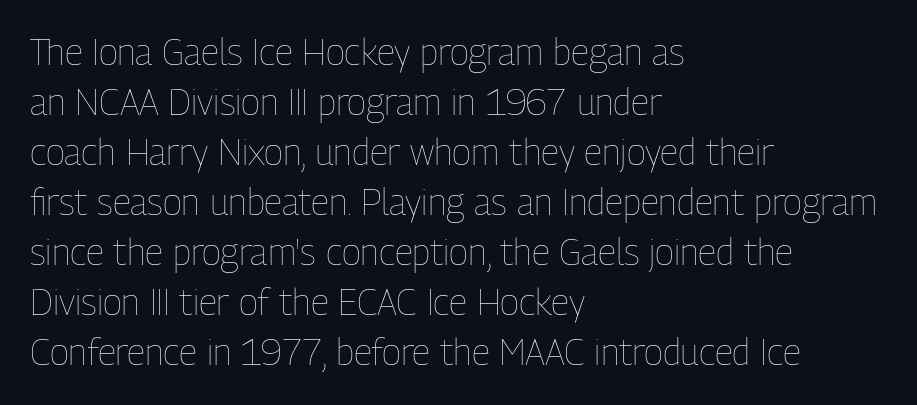
{"italic": "no", "bold": "no", "weight": "thin", "width": "condensed", "stroke_contrast": "low", "x_height": "medium", "monospaced": "no", "underline": "no", "align": "left", "line_spacing": "normal", "line_spacing_ratio": 1.39, "letter_spacing": "normal", "letter_spacing_em": 0.0, "glyph_px": 36}
